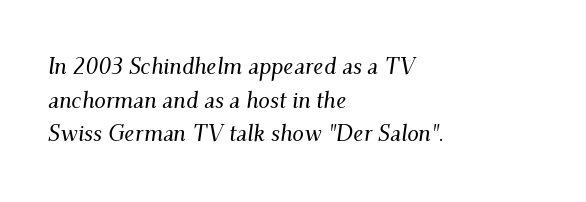
Q: Is the text italic (slanted)? A: Yes, it leans right by about 9 degrees.
Q: Is the text underlined? A: No.
Q: How is the paragraph aligned? A: Left-aligned.
Q: Is the spacing between letters normal or unusually wide? A: Normal.
Q: Is the spacing between lines tight, normal or loose? A: Normal.
